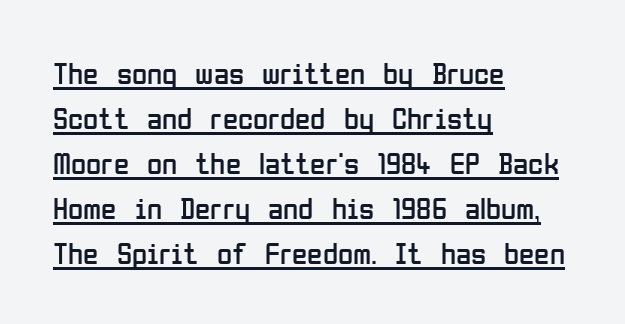
The glyphs in this specimen are sans serif. Each line starts at the same left margin while the right side varies. You can see a thin bar hugging the bottom of the glyphs. Compared with typical body copy, the letter spacing here is the same. Summary of vertical rhythm: regular, with standard interline spacing.
